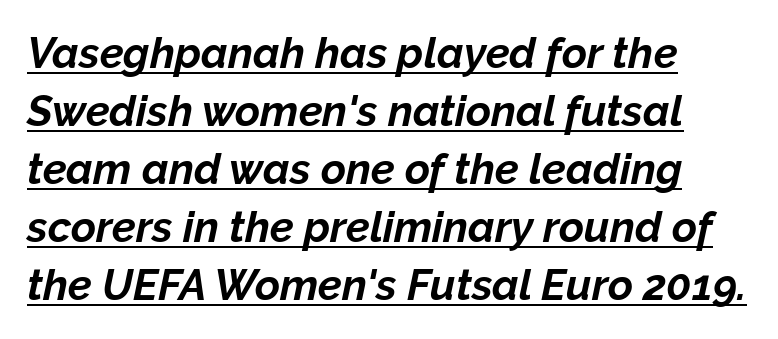
The image shows 43 px bold type, italic (leaning right); set left-aligned, normal line spacing (1.35x), normal letter spacing, underlined; low stroke contrast and a medium x-height.
